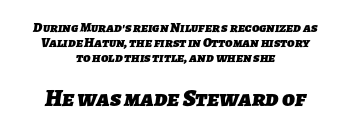
Strokes here are thick enough to call this a true bold. Type without underlining. The face used here appears at its bigger size in the lower chunk. The letterforms sit shoulder to shoulder at normal distance.
